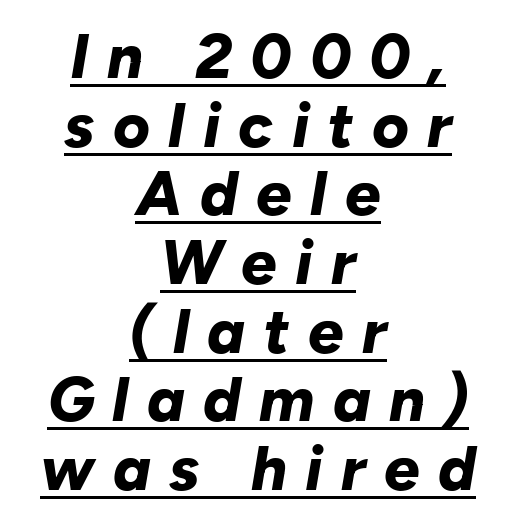
The leading is snug, giving the passage a crowded texture. Every word sits above its own underline. The paragraph shown floats in the horizontal middle. These lines were composed using italics. You could not count columns in this text — the font is proportionally spaced. The characters look thick and weighty, a clear bold.
